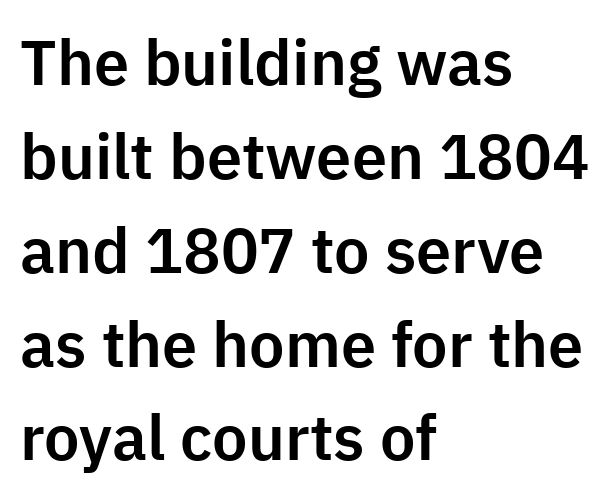
The image shows 63 px sans-serif type, upright; set left-aligned, normal line spacing (1.49x), normal letter spacing, not underlined; low stroke contrast and a medium x-height.
